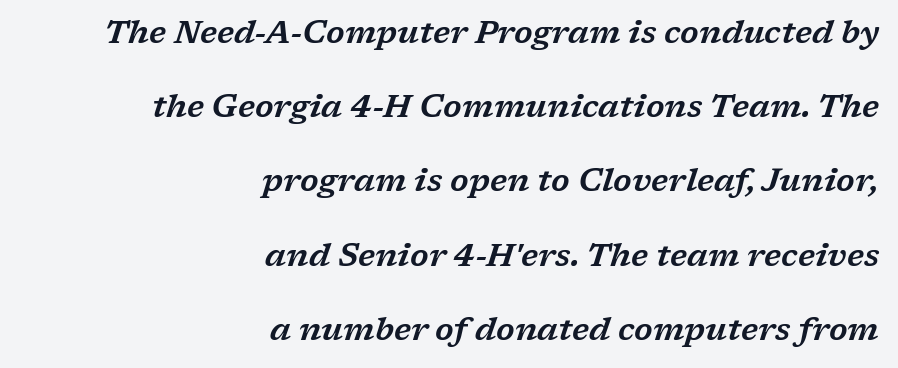
{"serif": "yes", "italic": "yes", "lean": "right", "slant_degrees": 17, "width": "wide", "stroke_contrast": "low", "x_height": "medium", "monospaced": "no", "underline": "no", "align": "right", "line_spacing": "loose", "line_spacing_ratio": 2.32, "letter_spacing": "normal", "letter_spacing_em": 0.0, "glyph_px": 32}
